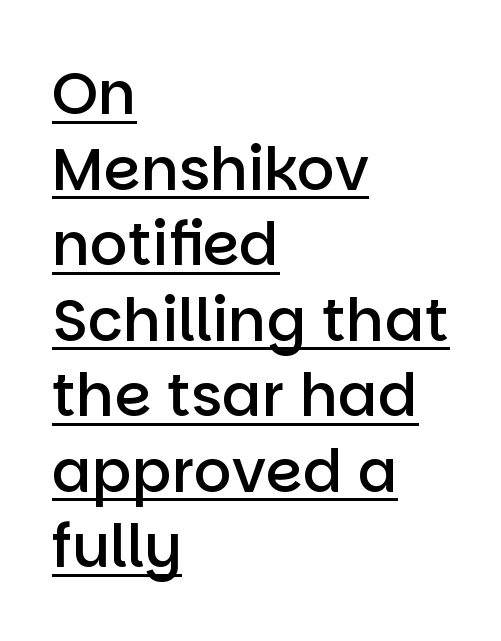
The image shows 59 px semibold sans-serif type, upright; set left-aligned, normal line spacing (1.28x), normal letter spacing, underlined; low stroke contrast and a large x-height.
